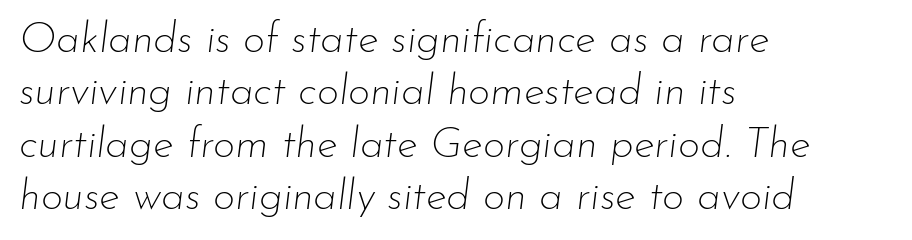
All the whitespace from short lines collects on the right. Here the designer chose a conventional face with non-uniform glyph widths. Nobody drew a line under any word here. Weight: not bold — regular or lighter.
